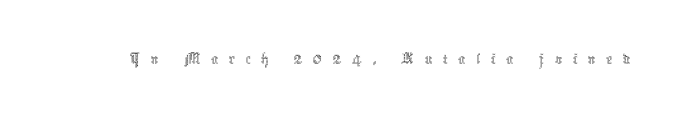
This rendering features lettering with no underline. Summary of weight: not heavy and not bold. The passage shown is typed in a proportional face where columns would drift. Unlike italic type, these characters show no tilt at all. Honestly, the letter spacing is so wide it's the main thing you notice.
